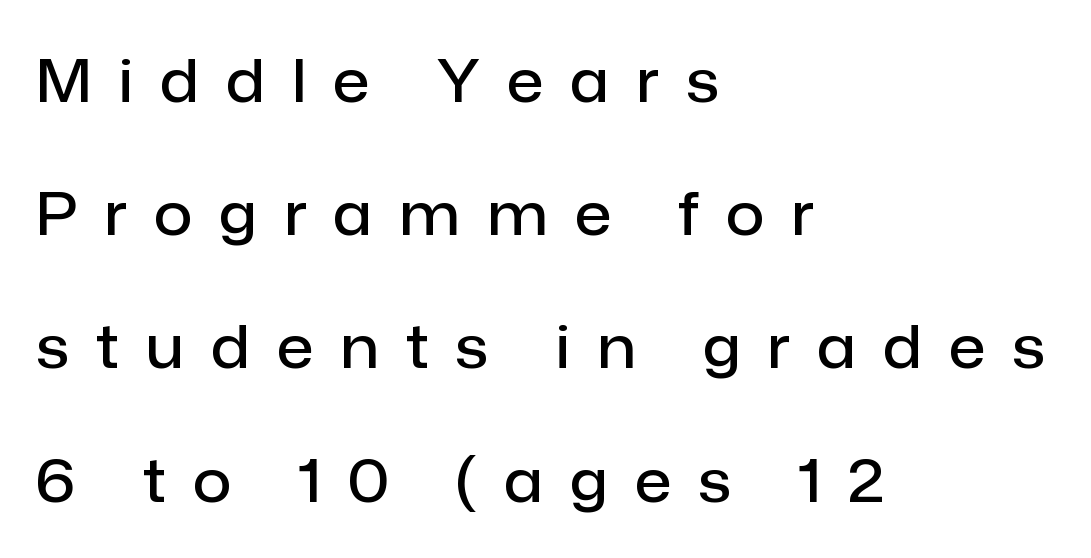
Q: Is the text bold? A: Semi-bold.
Q: Is the text italic (slanted)? A: No, it is upright.
Q: Is the typeface a serif or a sans-serif typeface? A: Sans-serif.
Q: Is the text underlined? A: No.
Q: How is the paragraph aligned? A: Left-aligned.
Q: Is the spacing between letters normal or unusually wide? A: Unusually wide.
Q: Is the spacing between lines tight, normal or loose? A: Loose.
Q: Width (condensed, normal, or wide)? A: Normal.
Q: Stroke contrast? A: Low.
Q: x-height? A: Medium.
Q: Monospaced? A: No.
